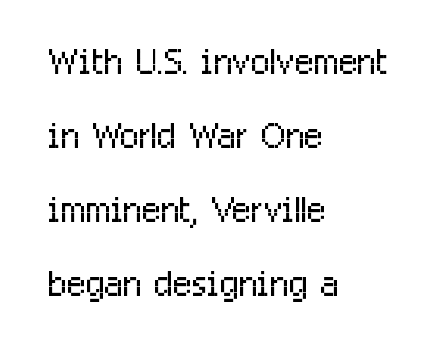
Quick note: underline off. Upright lettering throughout. The rendering anchors every line to the left-hand side. Between one letter and the next there's only the usual sliver of space. Nothing heavy about these letters — not bold at all. What kind of face is this? One without serifs — a sans.
